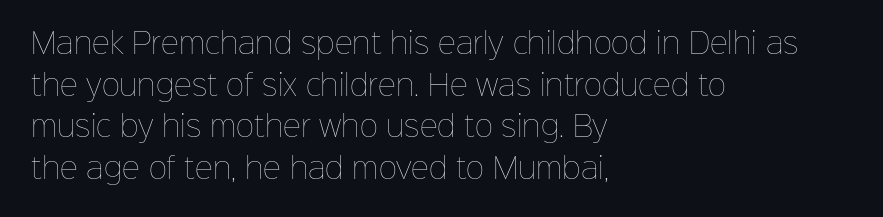
Q: Is the text bold? A: No.
Q: Is the text italic (slanted)? A: No, it is upright.
Q: Is the text underlined? A: No.
Q: How is the paragraph aligned? A: Left-aligned.
Q: Is the spacing between letters normal or unusually wide? A: Normal.
Q: Is the spacing between lines tight, normal or loose? A: Normal.
Q: Width (condensed, normal, or wide)? A: Normal.
Q: Stroke contrast? A: Low.
Q: x-height? A: Medium.
Q: Monospaced? A: No.
